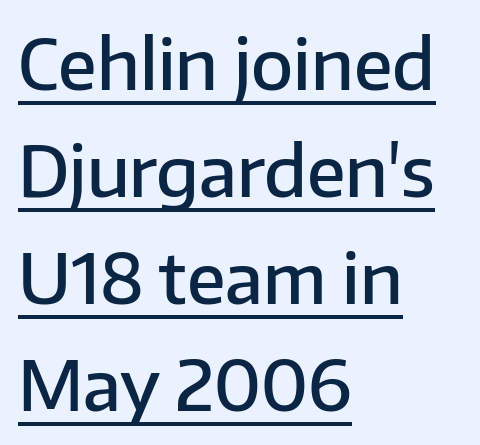
Q: Is the text bold? A: Semi-bold.
Q: Is the text italic (slanted)? A: No, it is upright.
Q: Is the typeface a serif or a sans-serif typeface? A: Sans-serif.
Q: Is the text underlined? A: Yes.
Q: How is the paragraph aligned? A: Left-aligned.
Q: Is the spacing between letters normal or unusually wide? A: Normal.
Q: Is the spacing between lines tight, normal or loose? A: Normal.
Q: Width (condensed, normal, or wide)? A: Normal.
Q: Stroke contrast? A: Low.
Q: x-height? A: Medium.
Q: Monospaced? A: No.
